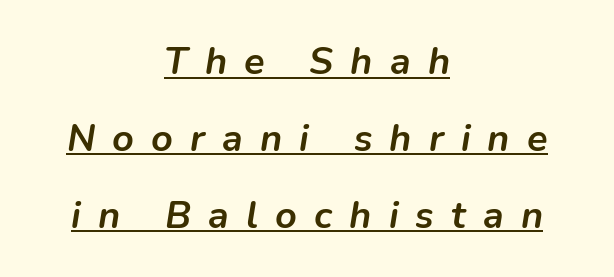
Q: Is the text bold? A: Yes.
Q: Is the text italic (slanted)? A: Yes, it leans right by about 9 degrees.
Q: Is the text underlined? A: Yes.
Q: How is the paragraph aligned? A: Centered.
Q: Is the spacing between letters normal or unusually wide? A: Unusually wide.
Q: Is the spacing between lines tight, normal or loose? A: Loose.
Q: Width (condensed, normal, or wide)? A: Normal.
Q: Stroke contrast? A: Low.
Q: x-height? A: Medium.
Q: Monospaced? A: No.
